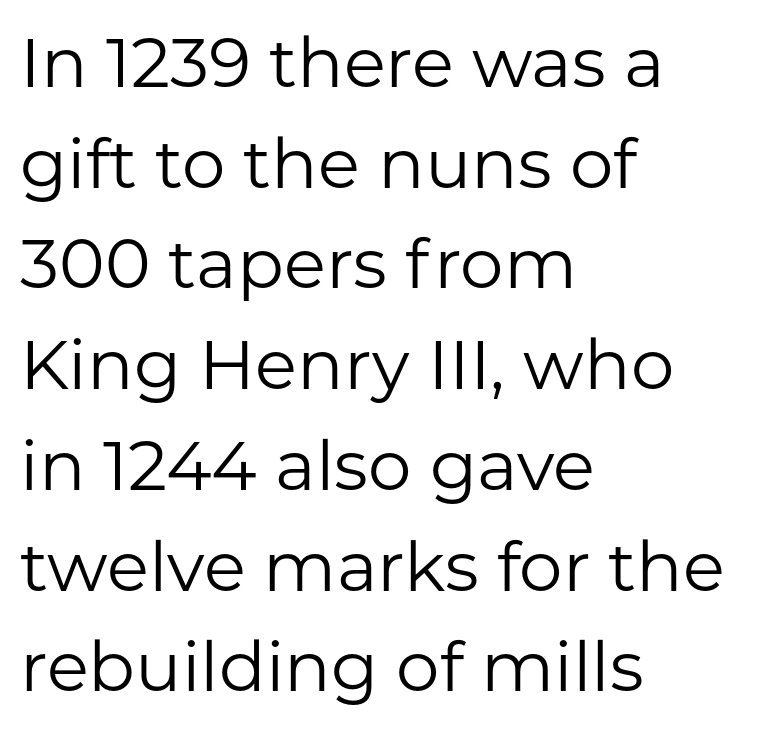
Q: Is the text bold? A: No.
Q: Is the text italic (slanted)? A: No, it is upright.
Q: Is the typeface a serif or a sans-serif typeface? A: Sans-serif.
Q: Is the text underlined? A: No.
Q: How is the paragraph aligned? A: Left-aligned.
Q: Is the spacing between letters normal or unusually wide? A: Normal.
Q: Is the spacing between lines tight, normal or loose? A: Normal.
Q: Width (condensed, normal, or wide)? A: Normal.
Q: Stroke contrast? A: Low.
Q: x-height? A: Medium.
Q: Monospaced? A: No.
